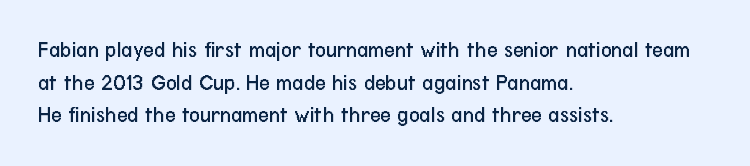
The image shows 23 px text type, upright; set left-aligned, normal line spacing (1.42x), normal letter spacing, not underlined.
